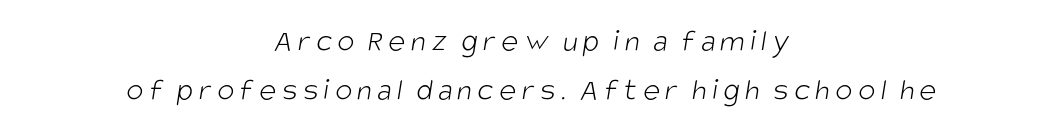
Q: Is the text bold? A: No.
Q: Is the typeface a serif or a sans-serif typeface? A: Sans-serif.
Q: Is the text underlined? A: No.
Q: How is the paragraph aligned? A: Centered.
Q: Is the spacing between lines tight, normal or loose? A: Normal.
Q: Width (condensed, normal, or wide)? A: Condensed.
Q: Stroke contrast? A: Low.
Q: x-height? A: Large.
Q: Monospaced? A: No.
